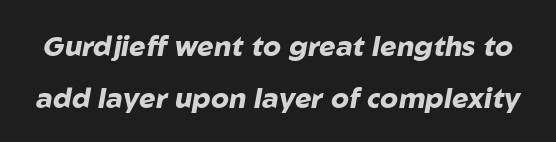
Students, note that the glyphs here touch the page at normal intervals. The font's italic variant was chosen for this text. Note the varied advance widths — an 'i' is clearly narrower than an 'm'. Look at the stroke-to-counter ratio: heavy, a bold. Decoration check: the copy has no underline.
